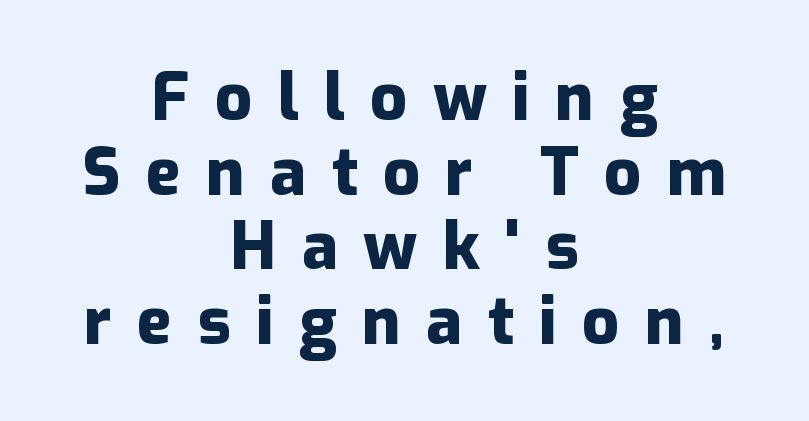
This is heavy type, rendered in bold. Each line is balanced around a shared central axis. Baseline-to-baseline distance is barely more than the letter height. Inter-character spacing is expanded well beyond the font's built-in metrics.
